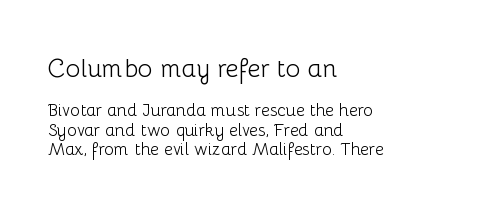
The lines in this sample share a left origin and differ only in where they stop. No italicization has been applied; the sample stays upright. Words appear dense and cohesive because spacing is normal. The area under the type is left untouched.
